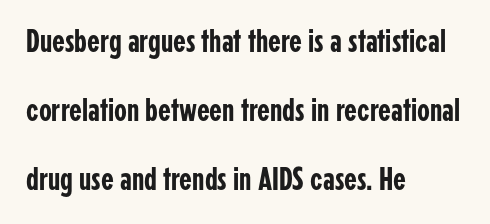
Q: Is the text italic (slanted)? A: No, it is upright.
Q: Is the typeface a serif or a sans-serif typeface? A: Sans-serif.
Q: Is the text underlined? A: No.
Q: How is the paragraph aligned? A: Left-aligned.
Q: Is the spacing between letters normal or unusually wide? A: Normal.
Q: Is the spacing between lines tight, normal or loose? A: Loose.
Q: Width (condensed, normal, or wide)? A: Condensed.
Q: Stroke contrast? A: Low.
Q: x-height? A: Medium.
Q: Monospaced? A: No.
